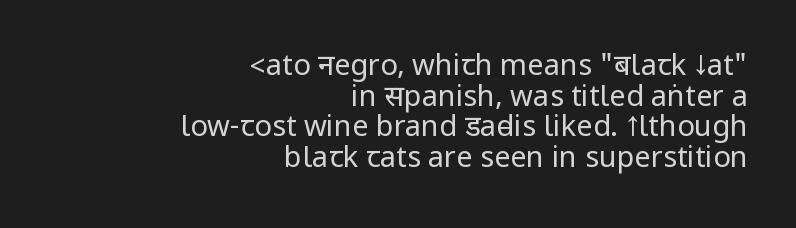
{"serif": "no", "italic": "no", "bold": "no", "weight": "regular", "width": "condensed", "stroke_contrast": "low", "underline": "no", "align": "right", "line_spacing": "tight", "line_spacing_ratio": 1.06, "letter_spacing": "normal", "letter_spacing_em": 0.0, "glyph_px": 29}
